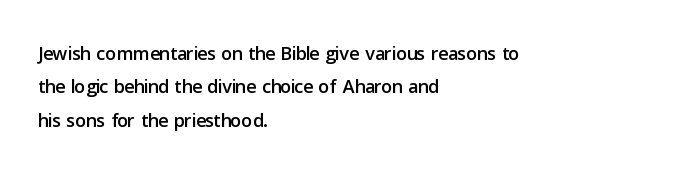
The image shows 27 px text type, upright; set left-aligned, line spacing 1.24x, normal letter spacing, not underlined.
